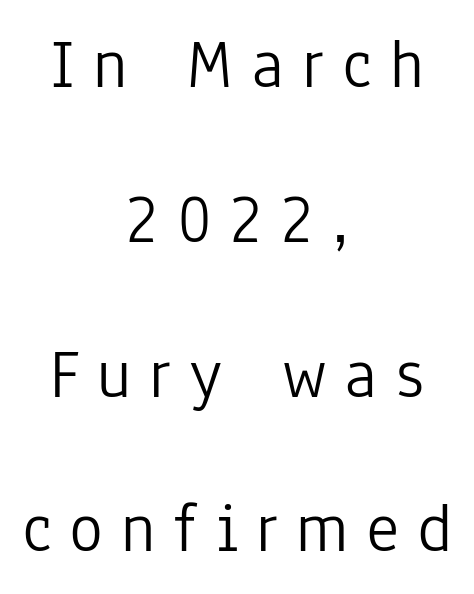
Looks like regular typesetting: each glyph gets only the width it needs. Each new line begins a long way beneath the previous one. Caption: multi-line text, centered on the measure. Underlining? Definitely not there. Upright lettering throughout. Does extra space separate the letters? Yes, quite a lot of it.
